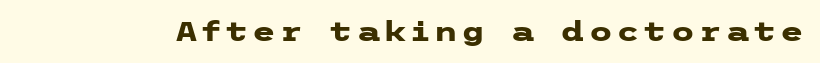
The image shows 27 px bold type, upright; set not underlined.
